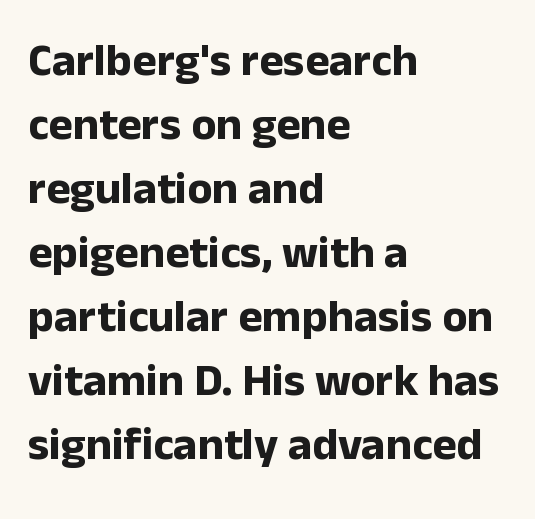
The type is set solid horizontally, with unmodified tracking. This sample keeps an unexceptional amount of space between lines. The rendering shows plain stroke endings on the letterforms — a sans-serif design. Each row of text sits above clean, open space. The axis of the letterforms is exactly vertical. In terms of weight, the rendering is a true, heavy bold.
